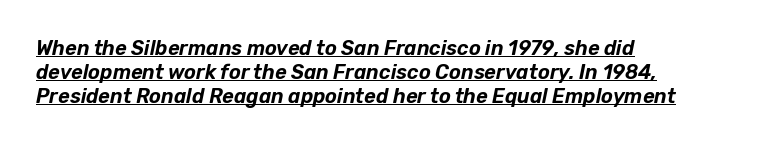
Q: Is the text italic (slanted)? A: Yes, it leans right by about 12 degrees.
Q: Is the text underlined? A: Yes.
Q: How is the paragraph aligned? A: Left-aligned.
Q: Is the spacing between letters normal or unusually wide? A: Normal.
